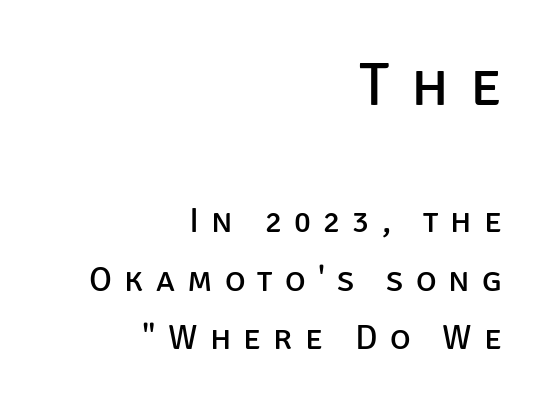
One-word summary of the alignment: right. These lines have a slow, spaced-out rhythm from letter to letter. Looks like regular typesetting: each glyph gets only the width it needs. The gap between lines stays unmarked.
